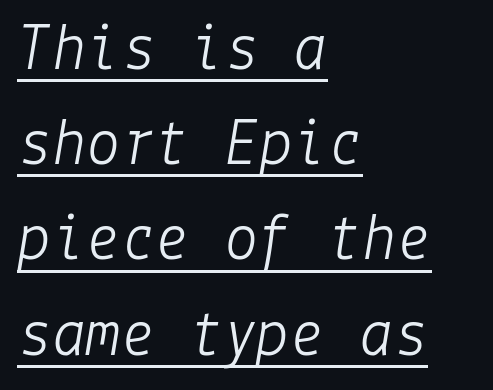
The image shows 69 px light type, italic (leaning right); set left-aligned, normal line spacing (1.38x), normal letter spacing, underlined; low stroke contrast and a medium x-height.
